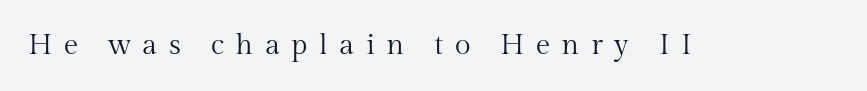
{"serif": "yes", "italic": "no", "bold": "no", "weight": "regular", "width": "normal", "stroke_contrast": "medium", "x_height": "medium", "monospaced": "no", "underline": "no", "letter_spacing": "wide", "letter_spacing_em": 0.39, "glyph_px": 29}
